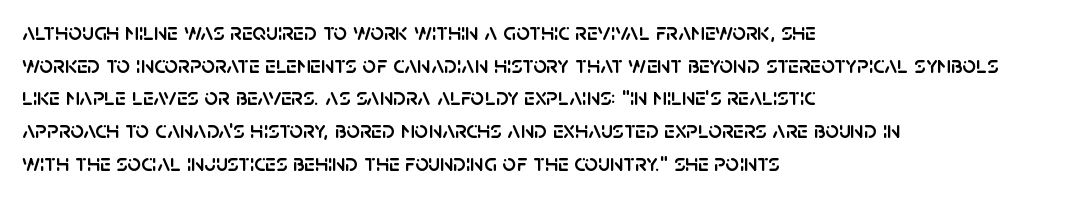
The vertical gap from one line to the next is medium. The rendering keeps characters at their native spacing. The axis of the letterforms is exactly vertical. Bare-footed words on every line. In CSS terms this would be text-align: left.
